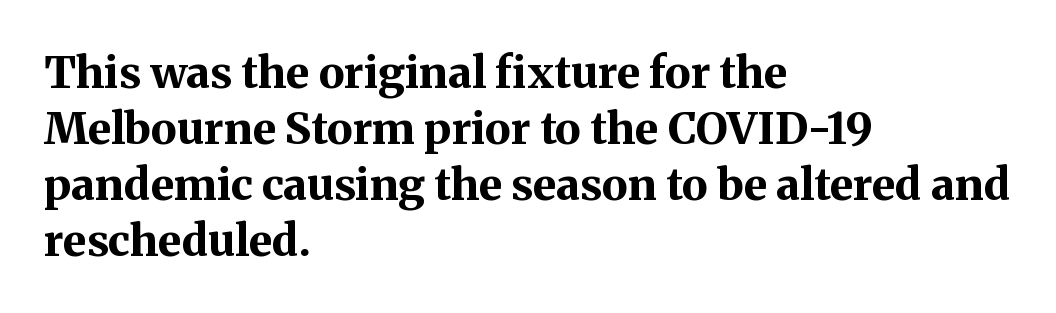
{"serif": "yes", "italic": "no", "bold": "yes", "weight": "bold", "width": "normal", "stroke_contrast": "medium", "x_height": "medium", "monospaced": "no", "underline": "no", "align": "left", "line_spacing": "normal", "line_spacing_ratio": 1.27, "letter_spacing": "normal", "letter_spacing_em": 0.0, "glyph_px": 44}
